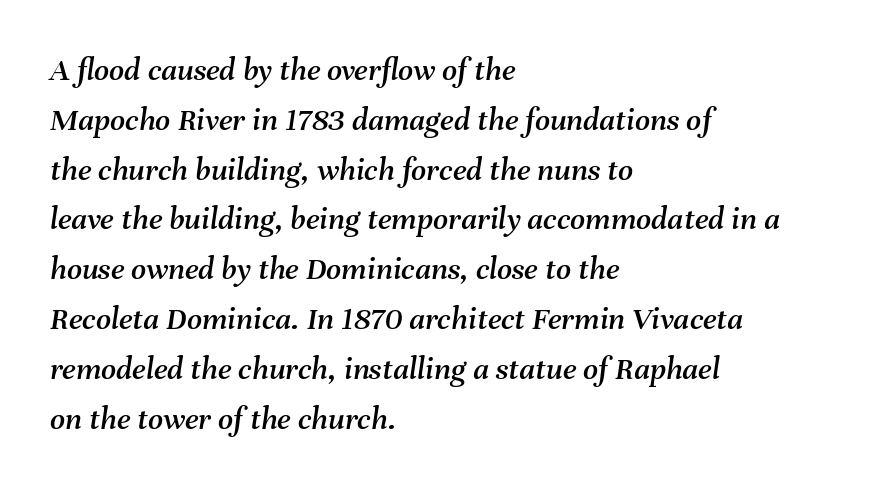
The image shows 33 px text type, italic (leaning right); set left-aligned, normal line spacing (1.51x), normal letter spacing, not underlined; medium stroke contrast and a medium x-height.
